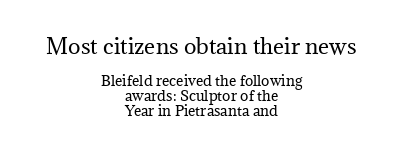
{"italic": "no", "bold": "no", "underline": "no", "align": "center", "line_spacing": "tight", "line_spacing_ratio": 1.07, "letter_spacing": "normal", "letter_spacing_em": 0.0, "larger_block": "first", "size_ratio": 1.5, "glyph_px": 21}
